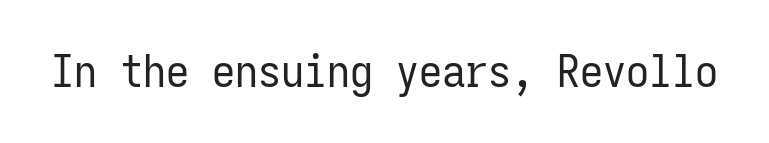
Q: Is the text bold? A: No.
Q: Is the text italic (slanted)? A: No, it is upright.
Q: Is the typeface a serif or a sans-serif typeface? A: Sans-serif.
Q: Is the text underlined? A: No.
Q: Is the spacing between letters normal or unusually wide? A: Normal.
Q: Width (condensed, normal, or wide)? A: Condensed.
Q: Stroke contrast? A: Low.
Q: x-height? A: Medium.
Q: Monospaced? A: Yes.
